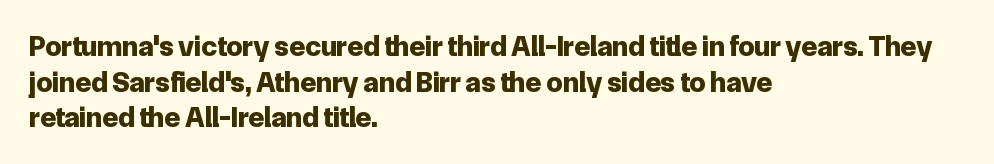
The space directly below the letters is spotless. Students, note that the glyphs here touch the page at normal intervals. On the weight axis this lands at bold, roughly 700. Character widths vary here, with narrow letters taking less room than wide ones. The typography opts for an upright posture over an oblique one. The typesetter chose a ragged-right arrangement here.
